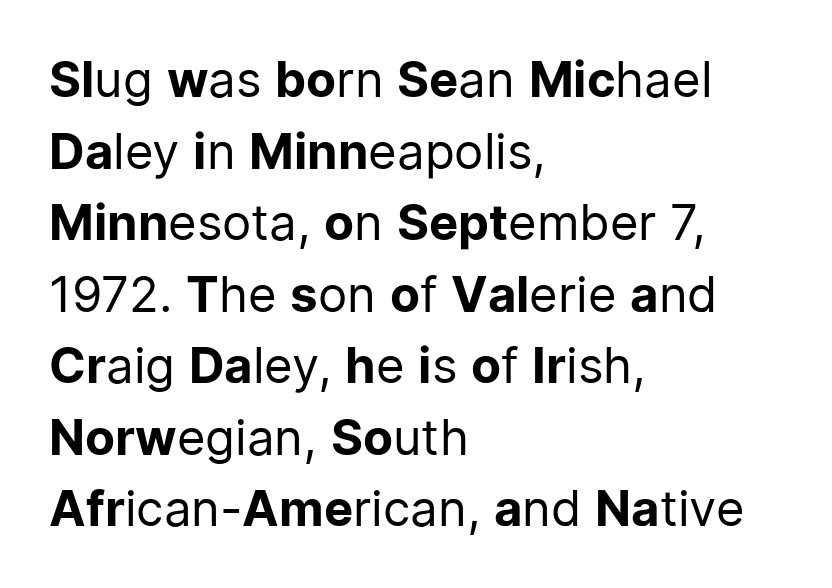
The image shows 49 px regular-weight sans-serif type, upright; set left-aligned, normal line spacing (1.46x), normal letter spacing, not underlined; low stroke contrast and a medium x-height.
